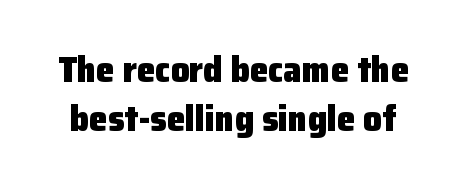
The image shows 37 px heavy sans-serif type, upright; set normal line spacing (1.32x), normal letter spacing, not underlined; low stroke contrast and a medium x-height.
